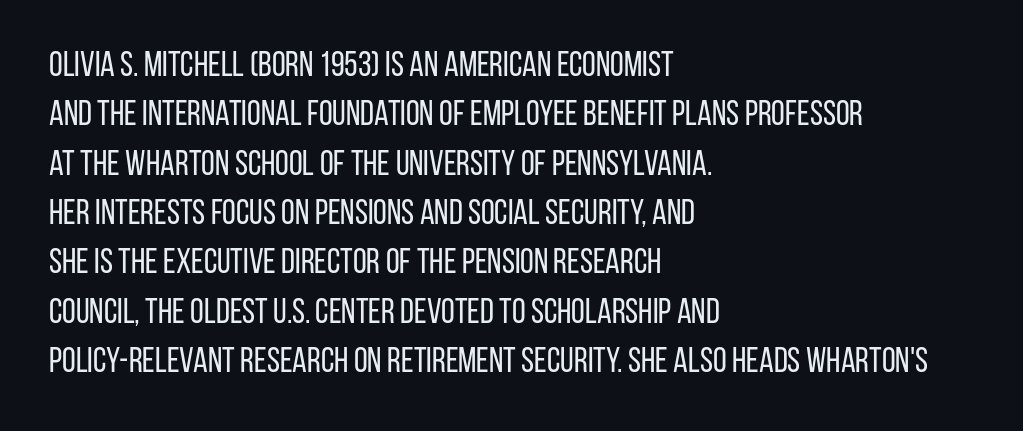
Q: Is the text bold? A: No.
Q: Is the text italic (slanted)? A: No, it is upright.
Q: Is the typeface a serif or a sans-serif typeface? A: Sans-serif.
Q: Is the text underlined? A: No.
Q: How is the paragraph aligned? A: Left-aligned.
Q: Is the spacing between letters normal or unusually wide? A: Normal.
Q: Is the spacing between lines tight, normal or loose? A: Normal.
Q: Width (condensed, normal, or wide)? A: Condensed.
Q: Stroke contrast? A: Low.
Q: x-height? A: Large.
Q: Monospaced? A: No.
